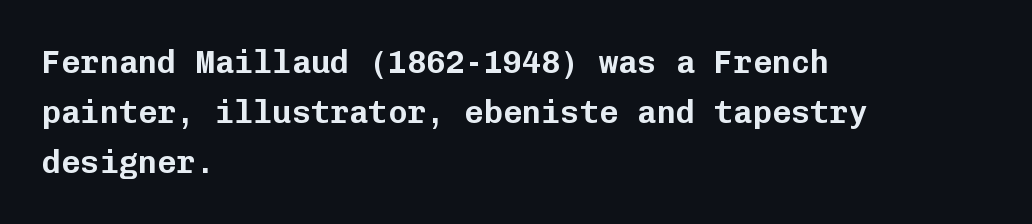
The image shows 32 px sans-serif type, upright, monospaced; set left-aligned, normal line spacing (1.57x), normal letter spacing, not underlined; low stroke contrast and a medium x-height.
